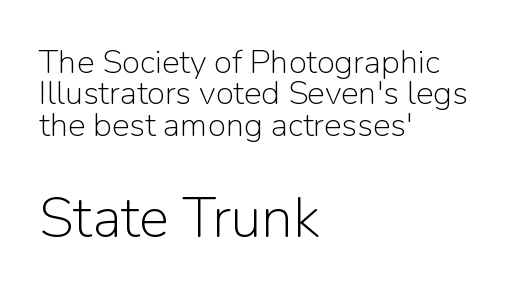
The image shows 57 px light sans-serif type, upright; set left-aligned, tight line spacing (0.95x), normal letter spacing, not underlined; the second (bottom) block is 1.73x larger; low stroke contrast and a medium x-height.
